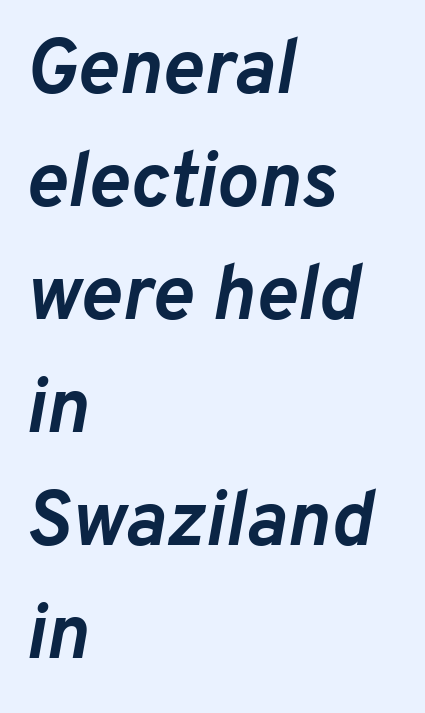
The image shows 78 px semibold type, italic (leaning right); set left-aligned, normal line spacing (1.45x), normal letter spacing, not underlined; low stroke contrast and a medium x-height.
